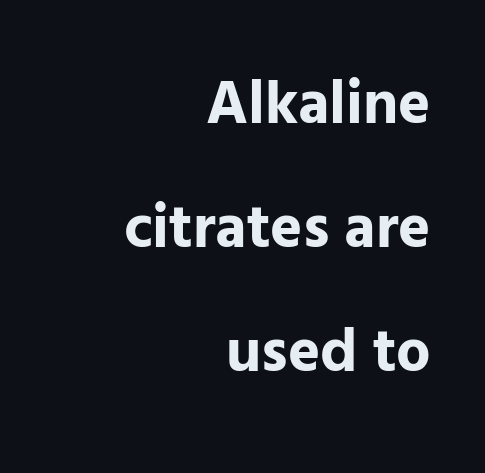
Q: Is the text bold? A: Yes.
Q: Is the text italic (slanted)? A: No, it is upright.
Q: Is the typeface a serif or a sans-serif typeface? A: Sans-serif.
Q: Is the text underlined? A: No.
Q: How is the paragraph aligned? A: Right-aligned.
Q: Is the spacing between letters normal or unusually wide? A: Normal.
Q: Is the spacing between lines tight, normal or loose? A: Loose.
Q: Width (condensed, normal, or wide)? A: Normal.
Q: Stroke contrast? A: Low.
Q: x-height? A: Medium.
Q: Monospaced? A: No.
